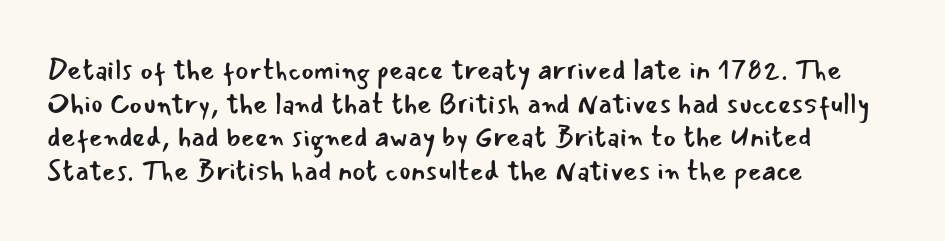
The image shows 28 px regular-weight sans-serif type, upright; set left-aligned, line spacing 1.2x, normal letter spacing, not underlined; low stroke contrast and a small x-height.
